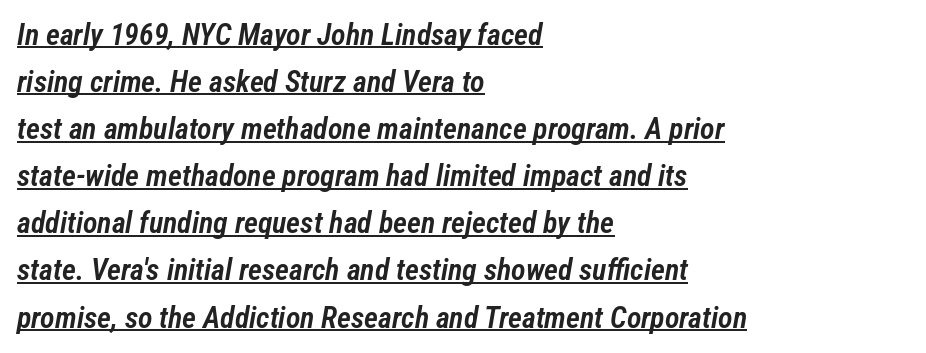
The image shows 30 px semibold, condensed type, italic (leaning right); set left-aligned, normal line spacing (1.57x), normal letter spacing, underlined; low stroke contrast and a medium x-height.
